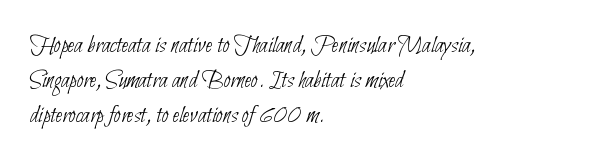
Q: Is the text bold? A: No.
Q: Is the text underlined? A: No.
Q: How is the paragraph aligned? A: Left-aligned.
Q: Is the spacing between letters normal or unusually wide? A: Normal.
Q: Is the spacing between lines tight, normal or loose? A: Normal.
